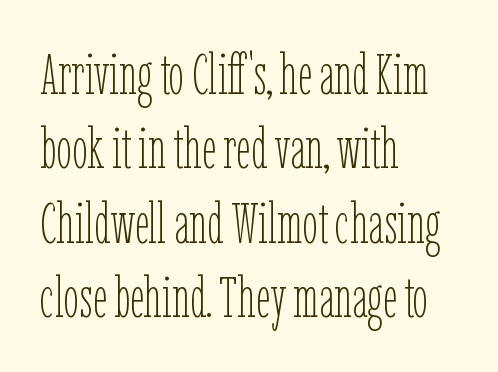
The image shows 56 px thin, condensed type, upright; set left-aligned, normal line spacing (1.33x), normal letter spacing, not underlined; low stroke contrast and a medium x-height.
